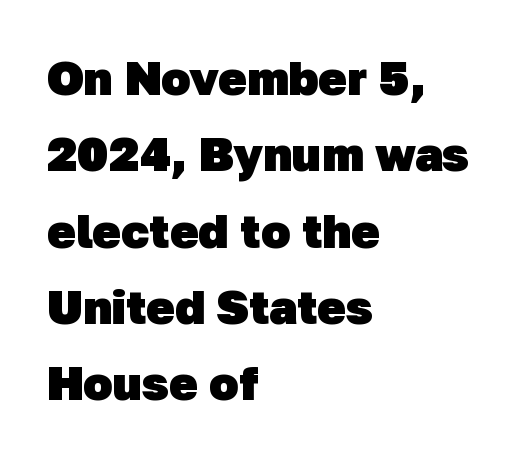
{"serif": "no", "bold": "yes", "weight": "heavy", "width": "normal", "stroke_contrast": "low", "x_height": "medium", "monospaced": "no", "underline": "no", "align": "left", "line_spacing": "normal", "line_spacing_ratio": 1.59, "letter_spacing": "normal", "letter_spacing_em": 0.0, "glyph_px": 48}
